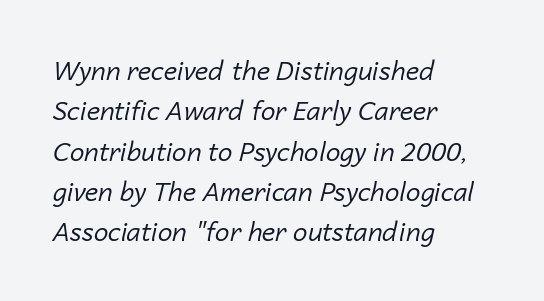
{"italic": "yes", "lean": "right", "slant_degrees": 14, "bold": "no", "underline": "no", "align": "left", "line_spacing": "normal", "line_spacing_ratio": 1.55, "letter_spacing": "normal", "letter_spacing_em": 0.0, "glyph_px": 26}
